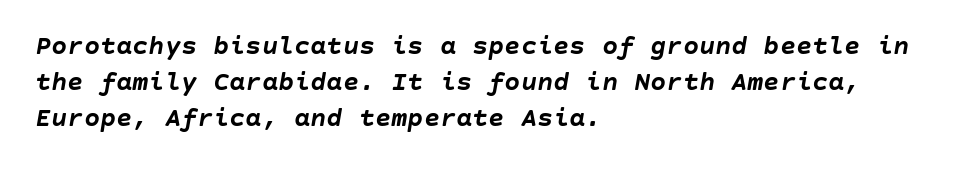
{"italic": "yes", "lean": "right", "slant_degrees": 10, "bold": "yes", "underline": "no", "align": "left", "line_spacing": "normal", "line_spacing_ratio": 1.34, "letter_spacing": "normal", "letter_spacing_em": 0.0, "glyph_px": 27}
